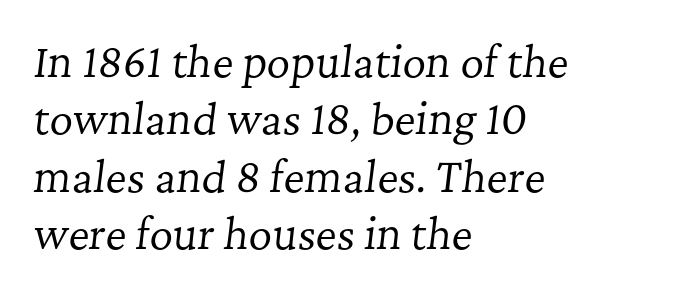
The image shows 41 px regular-weight serif type, italic (leaning right); set left-aligned, normal line spacing (1.4x), normal letter spacing, not underlined; low stroke contrast and a medium x-height.
